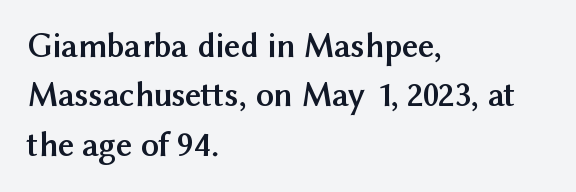
{"serif": "no", "italic": "no", "bold": "yes", "weight": "semibold", "width": "normal", "stroke_contrast": "medium", "x_height": "medium", "monospaced": "no", "underline": "no", "align": "left", "line_spacing": "normal", "line_spacing_ratio": 1.41, "letter_spacing": "normal", "letter_spacing_em": 0.0, "glyph_px": 35}
